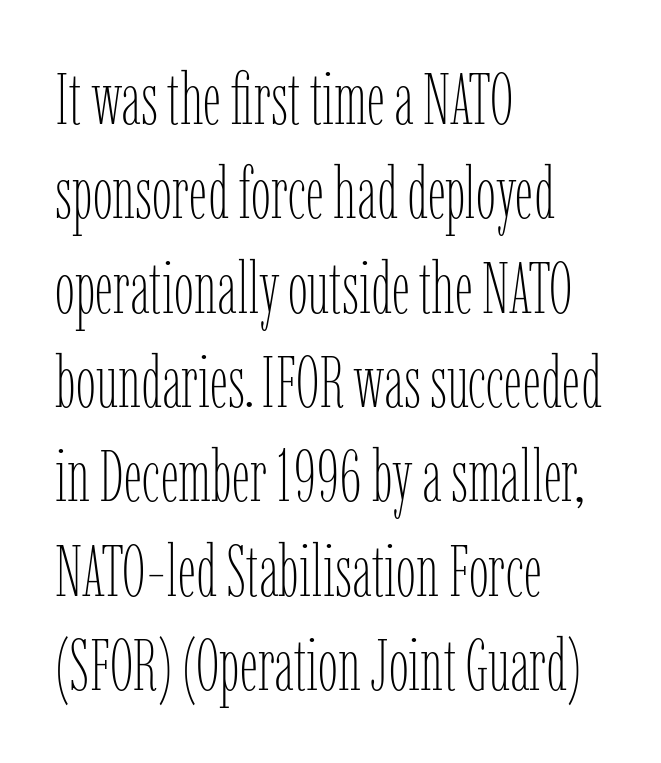
{"italic": "no", "bold": "no", "weight": "thin", "width": "condensed", "stroke_contrast": "low", "x_height": "medium", "monospaced": "no", "underline": "no", "align": "left", "line_spacing": "normal", "line_spacing_ratio": 1.31, "letter_spacing": "normal", "letter_spacing_em": 0.0, "glyph_px": 72}
